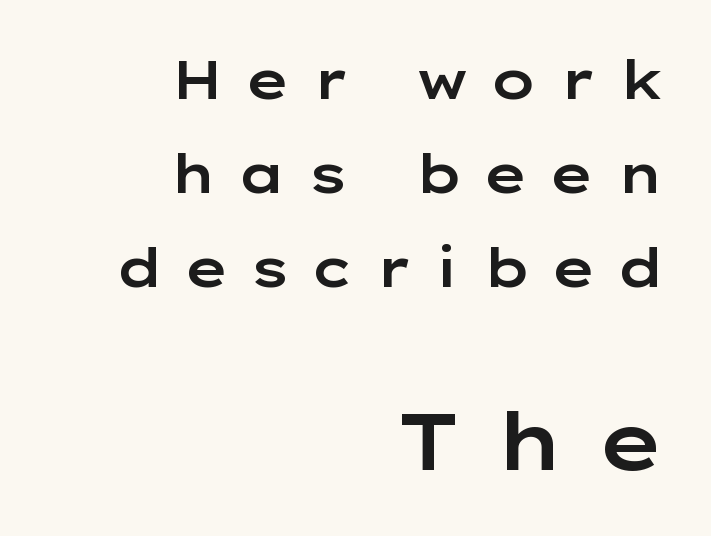
Bare-footed words on every line. Posture: straight, roman, zero tilt. Small over large — that's the arrangement of the two blocks here. Layout note: lines flush right.
